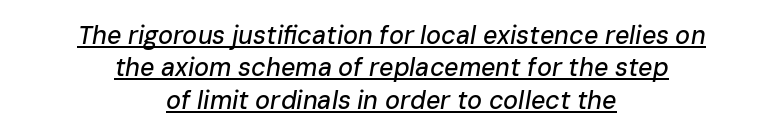
The image shows 25 px text type, italic (leaning right); set centered, normal line spacing (1.3x), normal letter spacing, underlined.
